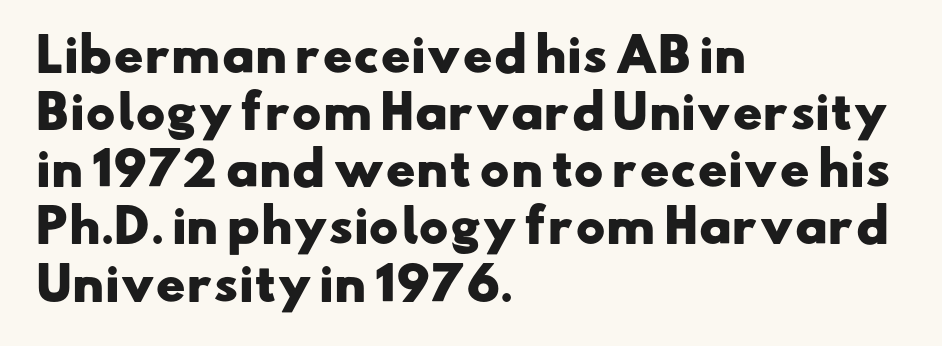
{"serif": "no", "bold": "yes", "weight": "heavy", "width": "wide", "stroke_contrast": "low", "x_height": "small", "monospaced": "no", "underline": "no", "align": "left", "line_spacing": "normal", "line_spacing_ratio": 1.27, "letter_spacing": "normal", "letter_spacing_em": 0.0, "glyph_px": 45}
